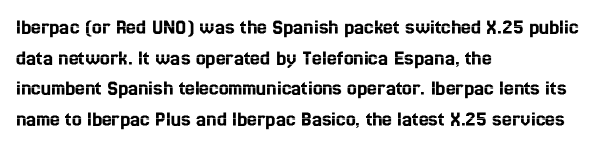
Q: Is the text italic (slanted)? A: No, it is upright.
Q: Is the text underlined? A: No.
Q: How is the paragraph aligned? A: Left-aligned.
Q: Is the spacing between letters normal or unusually wide? A: Normal.
Q: Is the spacing between lines tight, normal or loose? A: Normal.
